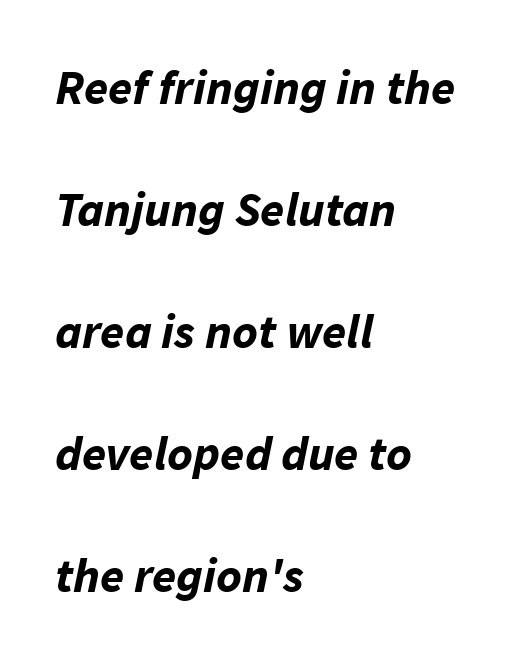
Q: Is the text bold? A: Yes.
Q: Is the text italic (slanted)? A: Yes, it leans right by about 11 degrees.
Q: Is the text underlined? A: No.
Q: How is the paragraph aligned? A: Left-aligned.
Q: Is the spacing between letters normal or unusually wide? A: Normal.
Q: Is the spacing between lines tight, normal or loose? A: Loose.
Q: Width (condensed, normal, or wide)? A: Normal.
Q: Stroke contrast? A: Low.
Q: x-height? A: Medium.
Q: Monospaced? A: No.
